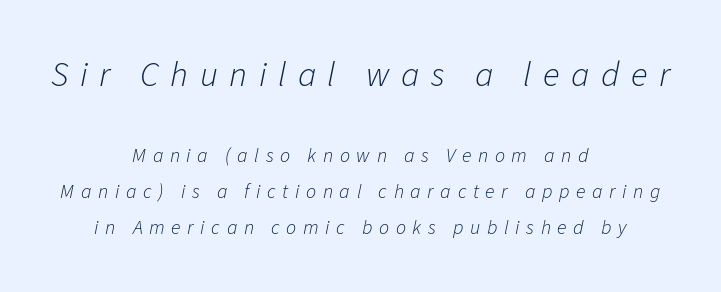
An italicized treatment has been applied to the whole sample. The letters advance in unequal steps, a hallmark of proportional type. Between one letter and the next there's a generous, obvious gap. Short and long lines alike share a common midpoint. The first block has been scaled up relative to the second.
